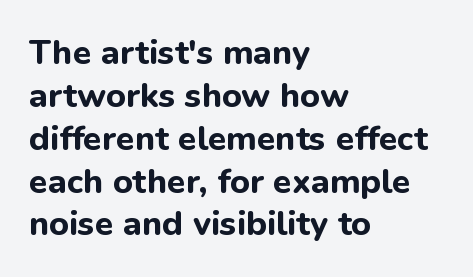
Every character sits straight up, as roman type does. Looks like regular typesetting: each glyph gets only the width it needs. Left-aligned paragraph, ragged on the right. Are there feet on the stems? There aren't — it's a sans. You'd pick this weight for a headline — it's a proper bold.
